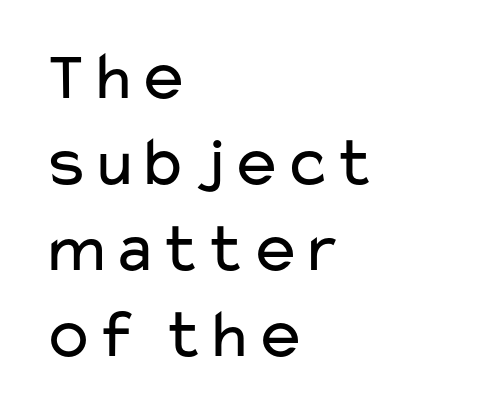
{"serif": "no", "italic": "no", "bold": "no", "weight": "regular", "width": "wide", "stroke_contrast": "low", "x_height": "medium", "monospaced": "no", "underline": "no", "align": "left", "line_spacing_ratio": 1.23, "letter_spacing": "normal", "letter_spacing_em": 0.0, "glyph_px": 70}
